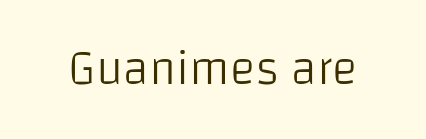
Inter-character spacing is left at the font's built-in metrics. When letters stand straight like this, we call the style roman or upright. Plain, unruled lines of type. Spacing verdict: proportional, widths tailored to each character.
